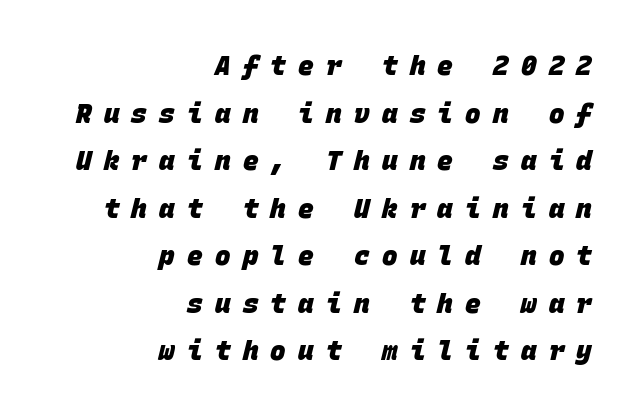
The image shows 26 px bold type; set right-aligned, line spacing 1.83x, unusually wide letter spacing (+0.47 em), not underlined.
